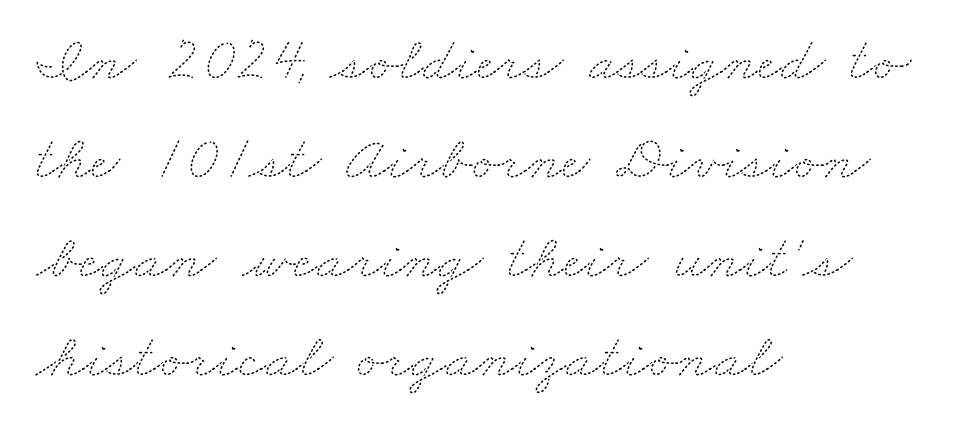
The image shows 63 px thin, wide type; set left-aligned, normal line spacing (1.57x), normal letter spacing, not underlined; medium stroke contrast and a small x-height.
